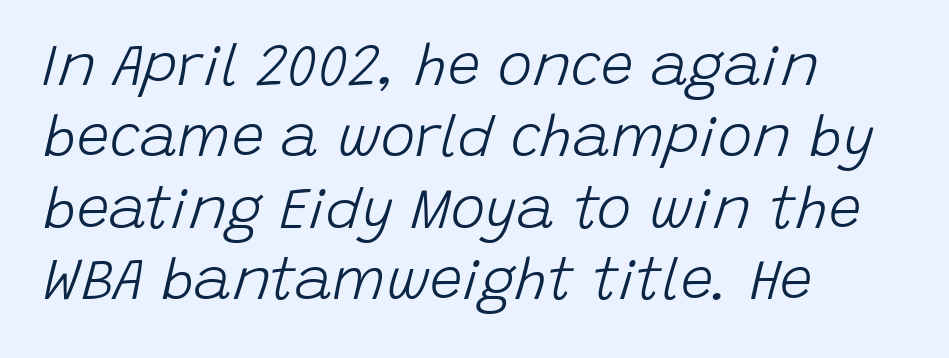
{"italic": "yes", "lean": "right", "slant_degrees": 15, "bold": "no", "weight": "light", "width": "normal", "stroke_contrast": "low", "x_height": "large", "monospaced": "no", "underline": "no", "align": "left", "line_spacing_ratio": 1.23, "letter_spacing": "normal", "letter_spacing_em": 0.0, "glyph_px": 58}
